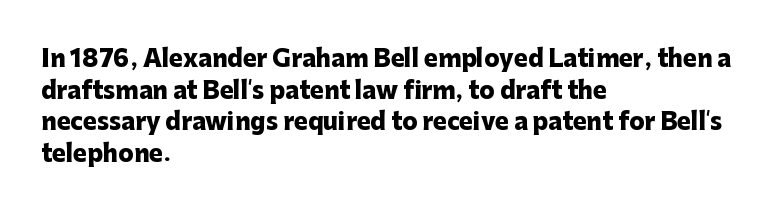
Q: Is the text bold? A: Yes.
Q: Is the text italic (slanted)? A: No, it is upright.
Q: Is the text underlined? A: No.
Q: How is the paragraph aligned? A: Left-aligned.
Q: Is the spacing between letters normal or unusually wide? A: Normal.
Q: Is the spacing between lines tight, normal or loose? A: Normal.
